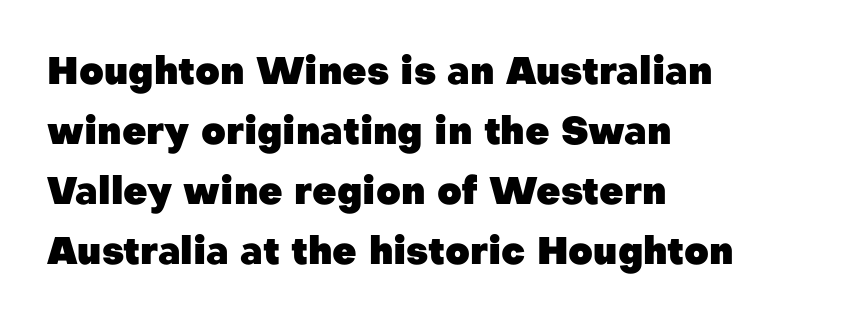
The image shows 38 px heavy sans-serif type, upright; set left-aligned, normal line spacing (1.58x), normal letter spacing, not underlined; low stroke contrast and a medium x-height.
